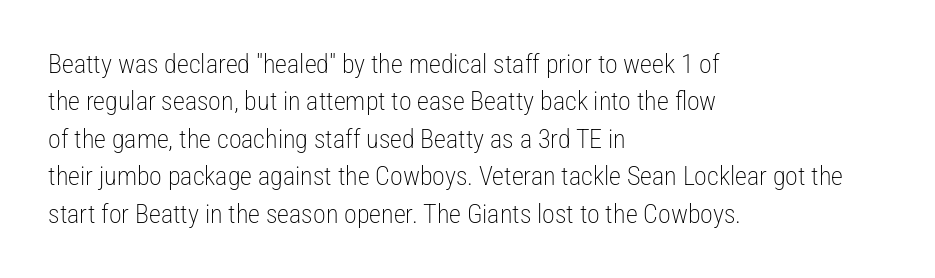
The image shows 26 px text type, upright; set left-aligned, normal line spacing (1.44x), normal letter spacing, not underlined.
